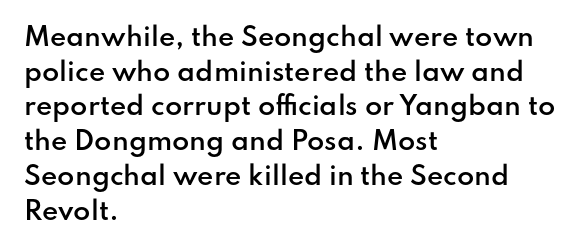
Quick note: underline off. The block of text has a typical density, with ordinary space between rows. Does the lettering tilt? It doesn't — this is upright. Characters follow at the spacing the type designer built in.
